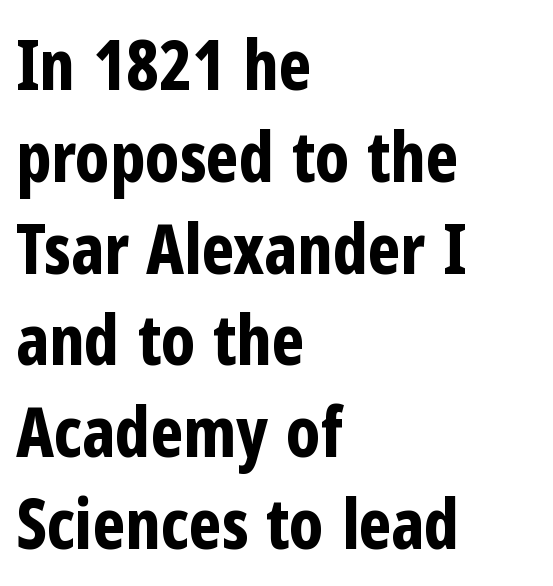
Q: Is the text bold? A: Yes.
Q: Is the text italic (slanted)? A: No, it is upright.
Q: Is the typeface a serif or a sans-serif typeface? A: Sans-serif.
Q: Is the text underlined? A: No.
Q: How is the paragraph aligned? A: Left-aligned.
Q: Is the spacing between letters normal or unusually wide? A: Normal.
Q: Is the spacing between lines tight, normal or loose? A: Normal.
Q: Width (condensed, normal, or wide)? A: Condensed.
Q: Stroke contrast? A: Low.
Q: x-height? A: Medium.
Q: Monospaced? A: No.
